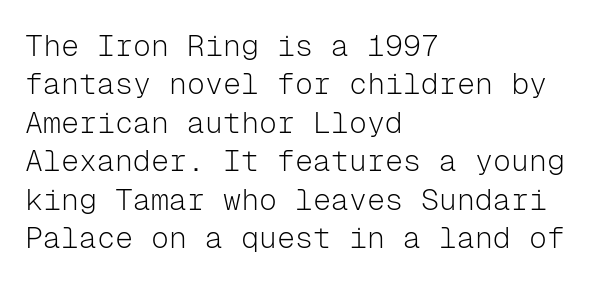
The image shows 30 px light sans-serif type, upright, monospaced; set left-aligned, normal line spacing (1.28x), normal letter spacing, not underlined; low stroke contrast and a medium x-height.
